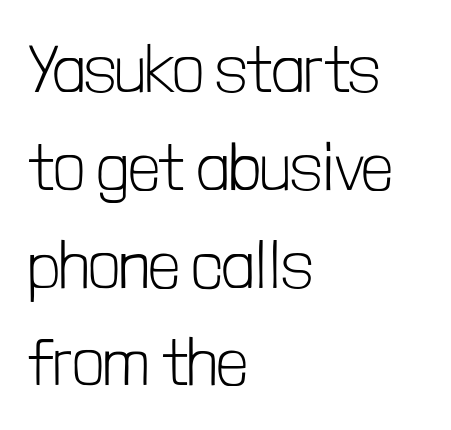
Q: Is the text bold? A: No.
Q: Is the text italic (slanted)? A: No, it is upright.
Q: Is the typeface a serif or a sans-serif typeface? A: Sans-serif.
Q: Is the text underlined? A: No.
Q: How is the paragraph aligned? A: Left-aligned.
Q: Is the spacing between letters normal or unusually wide? A: Normal.
Q: Is the spacing between lines tight, normal or loose? A: Normal.
Q: Width (condensed, normal, or wide)? A: Condensed.
Q: Stroke contrast? A: Low.
Q: x-height? A: Medium.
Q: Monospaced? A: No.
